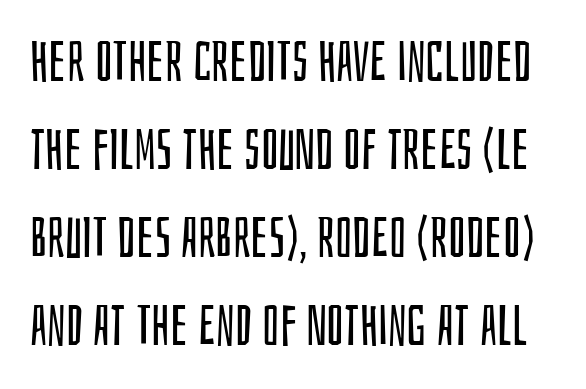
Words appear dense and cohesive because spacing is normal. Horizontal bands of white between lines are of average thickness. Type without underlining. Do the letters lean? They stand straight.
